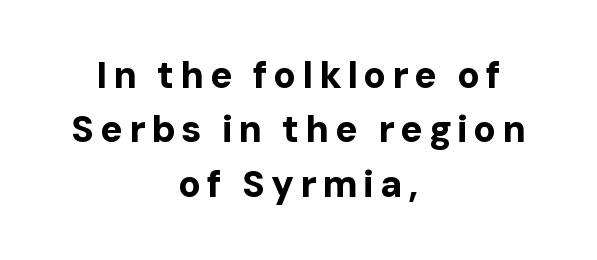
{"serif": "no", "italic": "no", "bold": "yes", "weight": "bold", "width": "normal", "stroke_contrast": "low", "x_height": "medium", "monospaced": "no", "underline": "no", "align": "center", "line_spacing": "normal", "line_spacing_ratio": 1.47, "glyph_px": 37}
